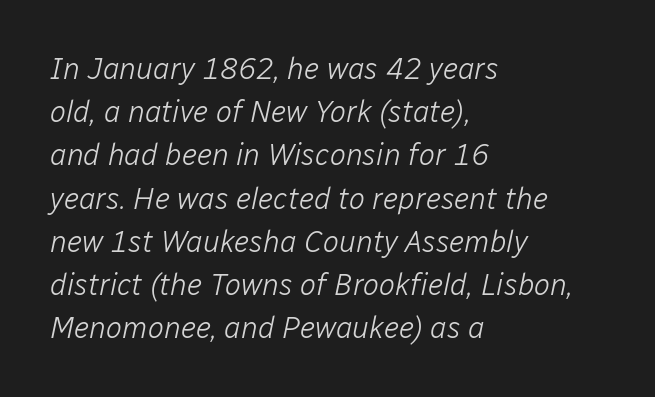
{"italic": "yes", "lean": "right", "slant_degrees": 12, "bold": "no", "weight": "light", "width": "normal", "stroke_contrast": "low", "x_height": "medium", "monospaced": "no", "underline": "no", "align": "left", "line_spacing": "normal", "line_spacing_ratio": 1.44, "letter_spacing": "normal", "letter_spacing_em": 0.0, "glyph_px": 30}
